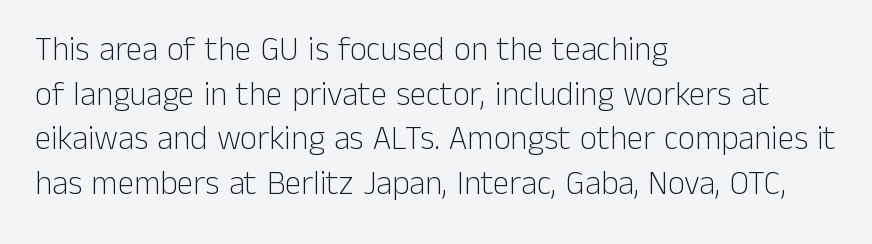
Style check: upright. A typesetter would call this leading conventional body-copy spacing. Is the type heavy? It reads as light-to-regular instead. Does the type have serifs? No, each stem ends abruptly. Compared with typical body copy, the letter spacing here is the same. The paragraph has a hard left edge and a soft right edge.
